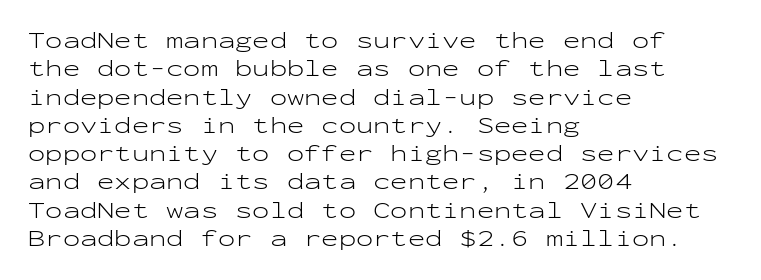
Nobody touched the tracking dial on this one. Visually the block forms a straight wall on the left and a jagged coastline on the right. Posture: upright roman. Beneath every word, the page is bare.
